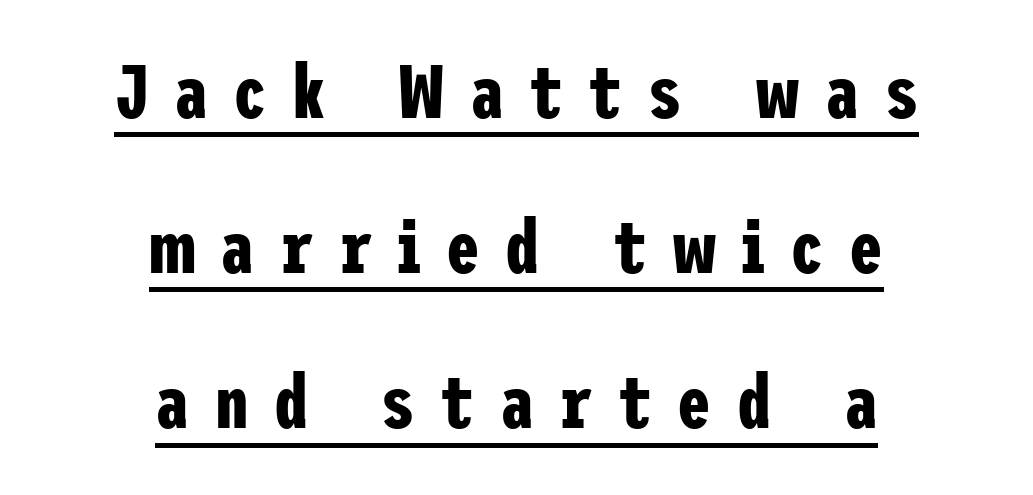
Q: Is the text bold? A: Yes.
Q: Is the text italic (slanted)? A: No, it is upright.
Q: Is the typeface a serif or a sans-serif typeface? A: Sans-serif.
Q: Is the text underlined? A: Yes.
Q: How is the paragraph aligned? A: Centered.
Q: Is the spacing between letters normal or unusually wide? A: Unusually wide.
Q: Is the spacing between lines tight, normal or loose? A: Loose.
Q: Width (condensed, normal, or wide)? A: Condensed.
Q: Stroke contrast? A: Low.
Q: x-height? A: Medium.
